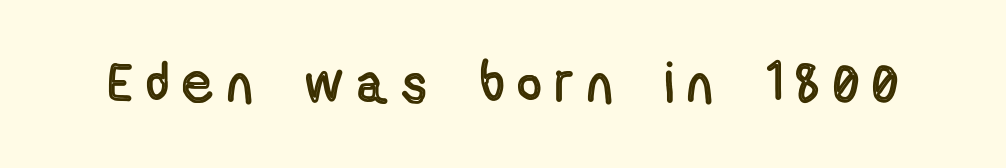
{"italic": "no", "width": "condensed", "x_height": "medium", "monospaced": "no", "underline": "no", "letter_spacing": "wide", "letter_spacing_em": 0.27, "glyph_px": 57}
